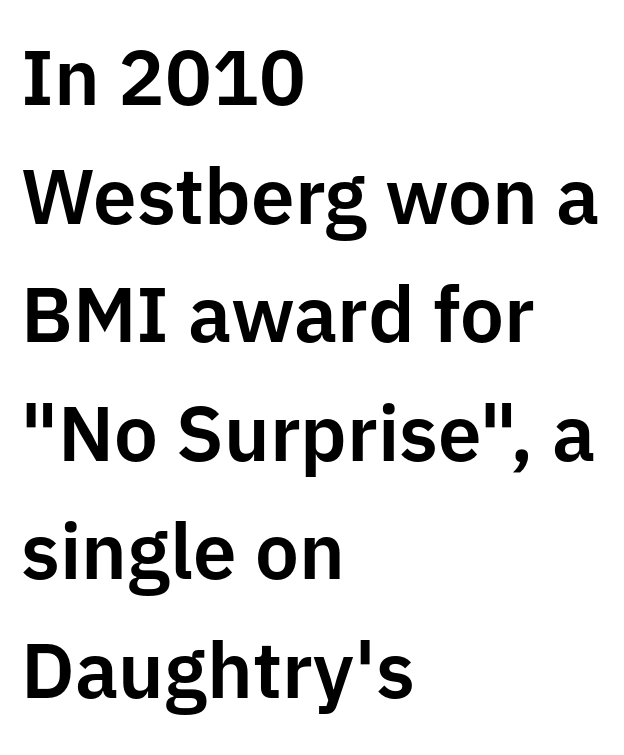
The image shows 78 px sans-serif type, upright; set left-aligned, normal line spacing (1.52x), normal letter spacing, not underlined; low stroke contrast and a medium x-height.
